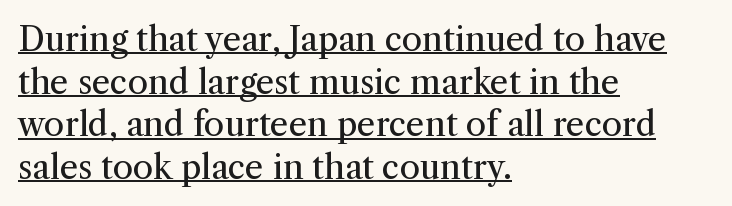
{"serif": "yes", "italic": "no", "bold": "no", "weight": "regular", "width": "normal", "stroke_contrast": "medium", "x_height": "medium", "monospaced": "no", "underline": "yes", "align": "left", "line_spacing": "normal", "line_spacing_ratio": 1.29, "letter_spacing": "normal", "letter_spacing_em": 0.0, "glyph_px": 33}
